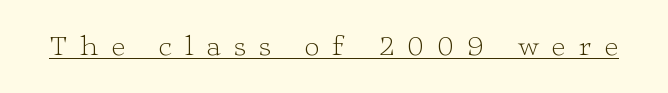
This rendering features underlined lettering. Look at the tracking — it's clearly loosened, letters drifting apart. Here the designer chose a conventional face with non-uniform glyph widths. Type style note: has serifs.
